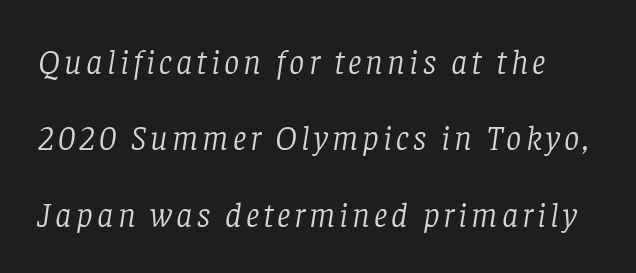
Heaviness? Minimal to ordinary, like unemphasized prose. Summary of vertical rhythm: relaxed, with wide interline spacing. The lettering tilts uniformly, giving the passage an italic look. Has an underline been added? It has not. Are there feet on the stems? There are — it's a serif. Character widths vary here, with narrow letters taking less room than wide ones.
